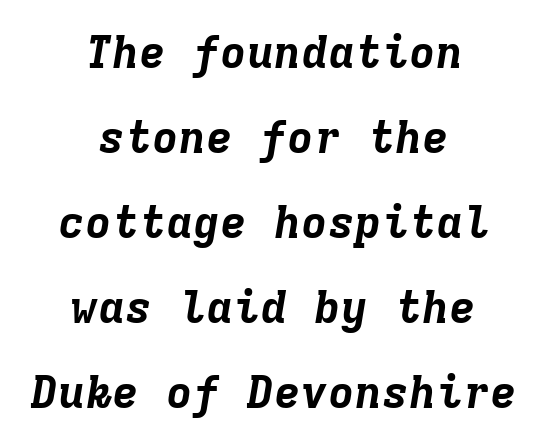
{"italic": "yes", "lean": "right", "slant_degrees": 9, "bold": "yes", "weight": "bold", "width": "normal", "stroke_contrast": "low", "x_height": "medium", "monospaced": "yes", "underline": "no", "align": "center", "line_spacing_ratio": 1.89, "letter_spacing": "normal", "letter_spacing_em": 0.0, "glyph_px": 45}
